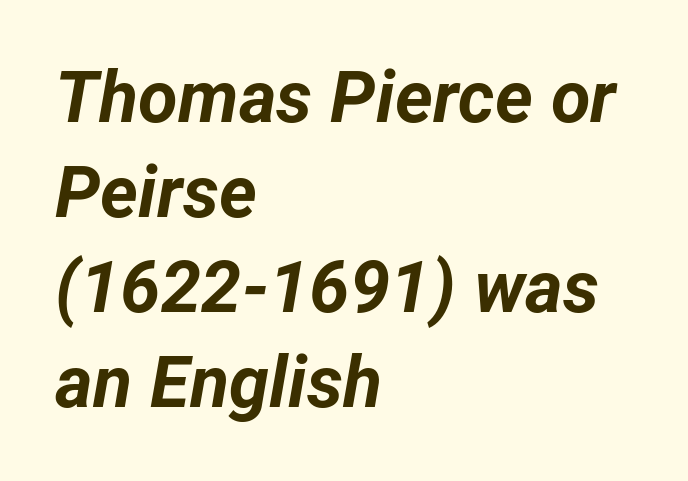
Lines of text with bare space underneath. The face used here is rendered with its standard letterfit. Chunky letters — that's bold for sure. Reading down the column, the eye jumps a familiar distance to each next line. The ragged edge is on the right, which tells us the setting is flush left. Is this a fixed-width face? No — the glyphs have proportional, varying widths.
